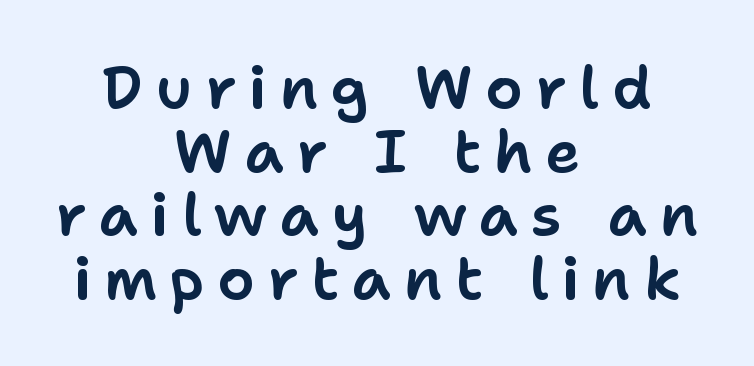
The image shows 59 px sans-serif type, upright; set centered, tight line spacing (1.08x), unusually wide letter spacing (+0.22 em), not underlined; low stroke contrast and a medium x-height.
